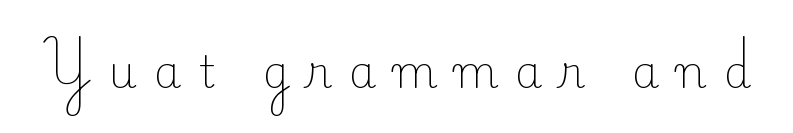
The image shows 44 px light serif type, upright; set unusually wide letter spacing (+0.39 em), not underlined; low stroke contrast and a small x-height.
